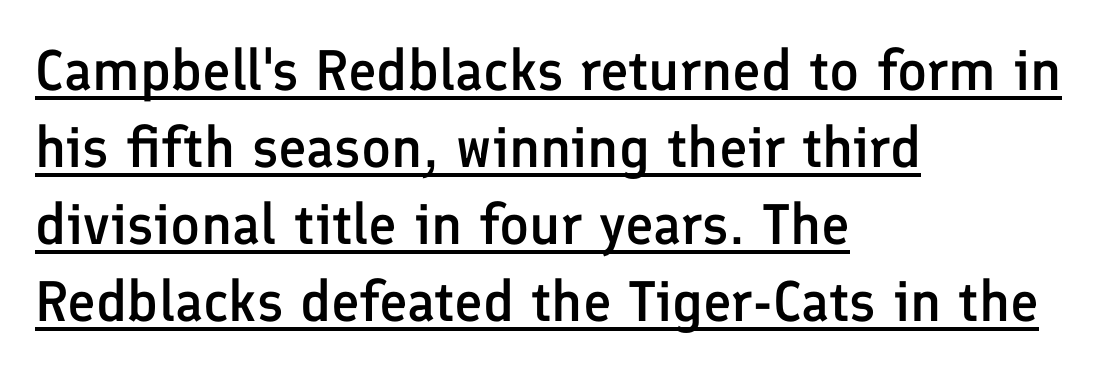
The image shows 57 px semibold sans-serif type, upright; set left-aligned, normal line spacing (1.35x), normal letter spacing, underlined; low stroke contrast and a medium x-height.
